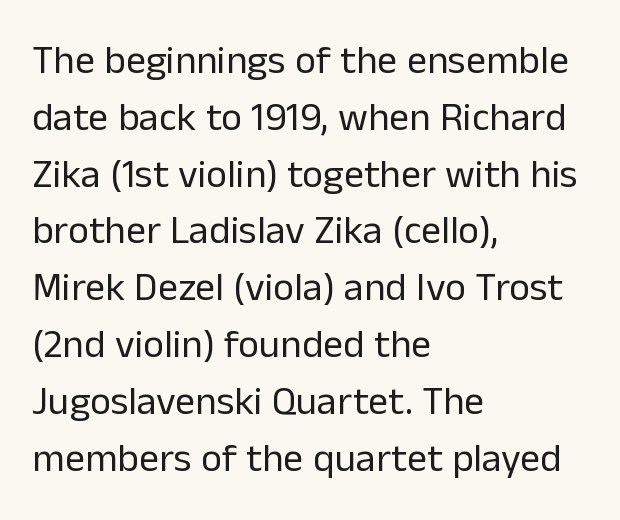
{"serif": "no", "italic": "no", "bold": "no", "weight": "regular", "width": "normal", "stroke_contrast": "low", "x_height": "medium", "monospaced": "no", "underline": "no", "align": "left", "line_spacing": "normal", "line_spacing_ratio": 1.42, "letter_spacing": "normal", "letter_spacing_em": 0.0, "glyph_px": 40}
